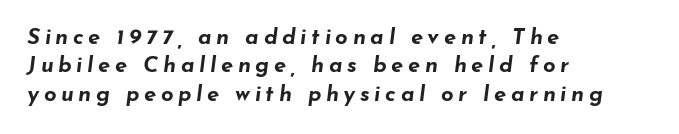
The designer left line spacing at the default. This rendering features lettering with no underline. The type is letterspaced generously, with wide tracking. This sample uses an oblique cut, with every glyph tilted off the vertical. Line beginnings align vertically; line endings do not.
